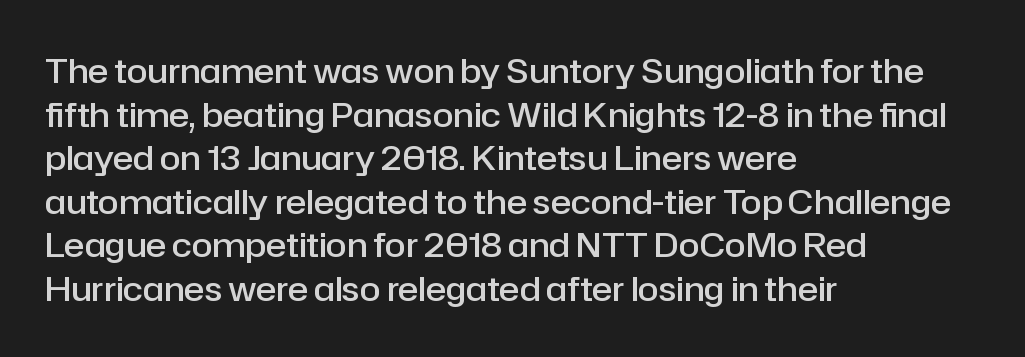
{"serif": "no", "italic": "no", "bold": "semi", "weight": "semibold", "width": "normal", "stroke_contrast": "low", "x_height": "medium", "monospaced": "no", "underline": "no", "align": "left", "line_spacing": "normal", "line_spacing_ratio": 1.28, "letter_spacing": "normal", "letter_spacing_em": 0.0, "glyph_px": 34}
